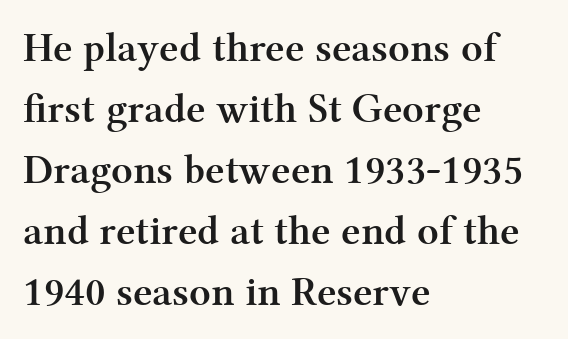
{"serif": "yes", "italic": "no", "bold": "yes", "weight": "semibold", "width": "normal", "stroke_contrast": "medium", "x_height": "medium", "monospaced": "no", "underline": "no", "align": "left", "line_spacing": "normal", "line_spacing_ratio": 1.45, "letter_spacing": "normal", "letter_spacing_em": 0.0, "glyph_px": 42}
